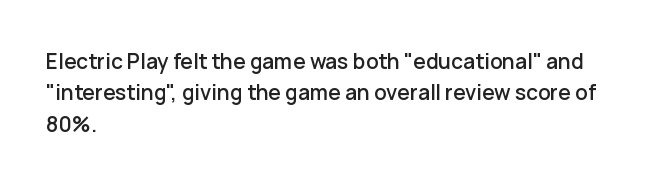
Q: Is the text italic (slanted)? A: No, it is upright.
Q: Is the text underlined? A: No.
Q: How is the paragraph aligned? A: Left-aligned.
Q: Is the spacing between letters normal or unusually wide? A: Normal.
Q: Is the spacing between lines tight, normal or loose? A: Normal.
